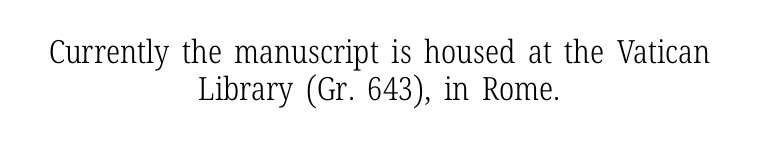
{"serif": "yes", "italic": "no", "bold": "no", "weight": "light", "width": "condensed", "stroke_contrast": "low", "x_height": "medium", "monospaced": "no", "underline": "no", "align": "center", "line_spacing_ratio": 1.16, "letter_spacing": "normal", "letter_spacing_em": 0.0, "glyph_px": 32}
